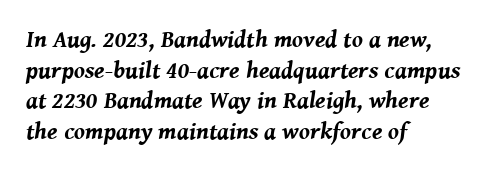
{"italic": "yes", "lean": "right", "slant_degrees": 8, "bold": "yes", "underline": "no", "align": "left", "line_spacing": "normal", "line_spacing_ratio": 1.28, "letter_spacing": "normal", "letter_spacing_em": 0.0, "glyph_px": 24}
